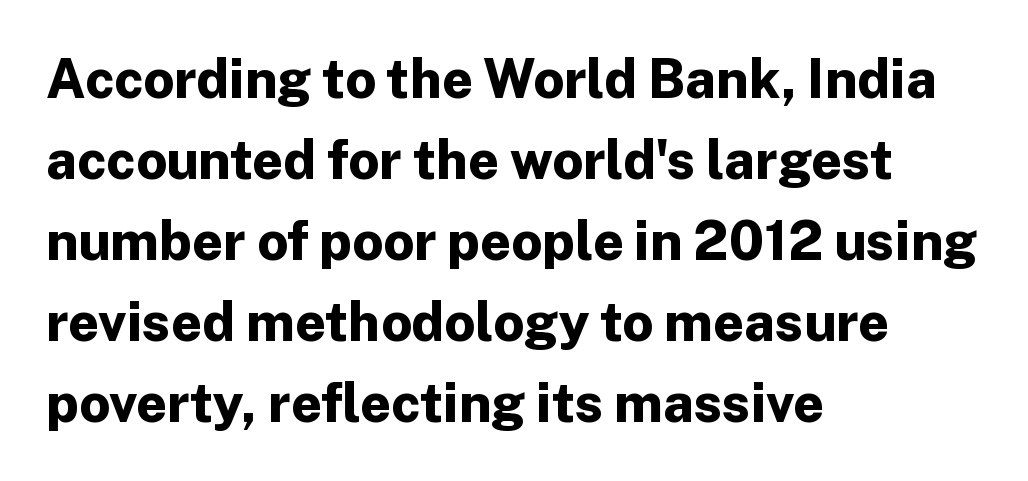
The image shows 54 px bold sans-serif type, upright; set left-aligned, normal line spacing (1.5x), normal letter spacing, not underlined; low stroke contrast and a medium x-height.
